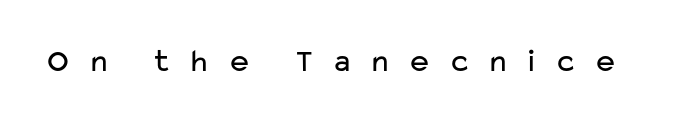
{"serif": "no", "italic": "no", "bold": "no", "weight": "regular", "width": "wide", "stroke_contrast": "low", "x_height": "medium", "monospaced": "no", "underline": "no", "letter_spacing": "wide", "letter_spacing_em": 0.48, "glyph_px": 33}
